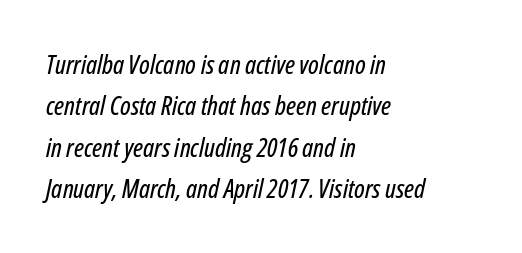
{"italic": "yes", "lean": "right", "slant_degrees": 12, "underline": "no", "align": "left", "line_spacing": "normal", "line_spacing_ratio": 1.59, "letter_spacing": "normal", "letter_spacing_em": 0.0, "glyph_px": 26}
